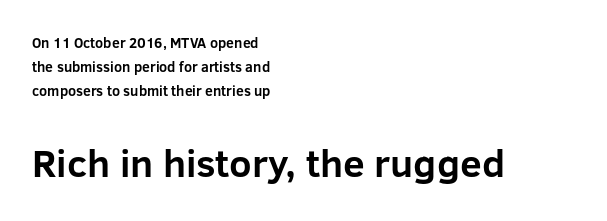
{"serif": "no", "italic": "no", "bold": "yes", "weight": "bold", "width": "normal", "stroke_contrast": "low", "x_height": "medium", "monospaced": "no", "underline": "no", "align": "left", "line_spacing_ratio": 1.72, "letter_spacing": "normal", "letter_spacing_em": 0.0, "larger_block": "second", "size_ratio": 2.79, "glyph_px": 39}
